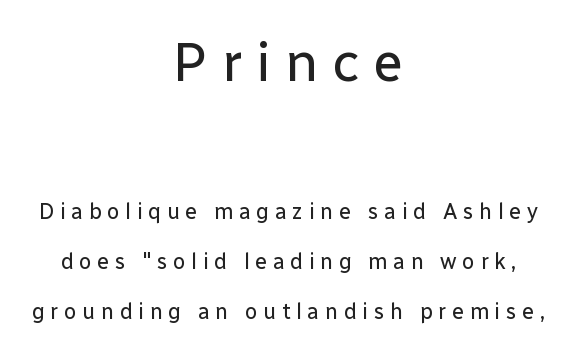
Is this a heavy cut? Hardly; it is regular or lighter. Descenders hang freely into open space. The font family rendered here belongs to the sans-serif group. Short and long lines alike share a common midpoint.
